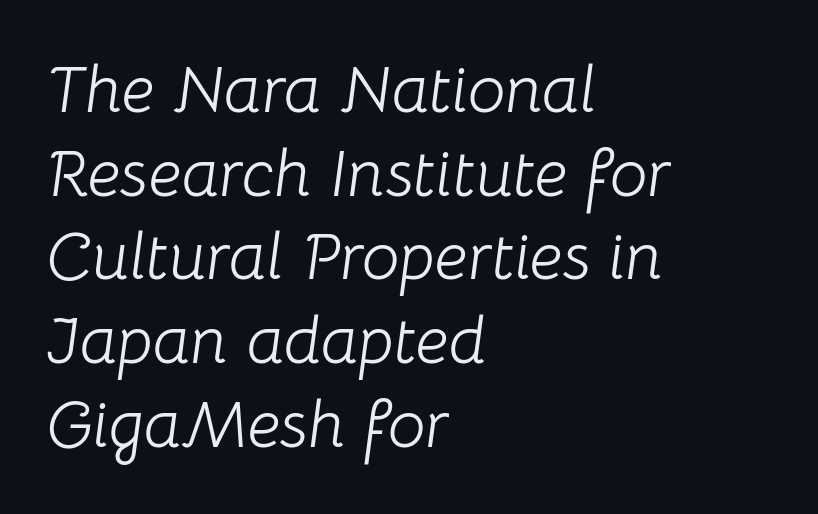
Q: Is the text bold? A: No.
Q: Is the text italic (slanted)? A: Yes, it leans right by about 8 degrees.
Q: Is the text underlined? A: No.
Q: How is the paragraph aligned? A: Left-aligned.
Q: Is the spacing between letters normal or unusually wide? A: Normal.
Q: Is the spacing between lines tight, normal or loose? A: Normal.
Q: Width (condensed, normal, or wide)? A: Normal.
Q: Stroke contrast? A: Low.
Q: x-height? A: Medium.
Q: Monospaced? A: No.
